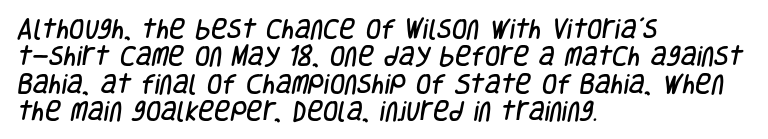
{"underline": "no", "align": "left", "line_spacing_ratio": 1.24, "letter_spacing": "normal", "letter_spacing_em": 0.0, "glyph_px": 22}
